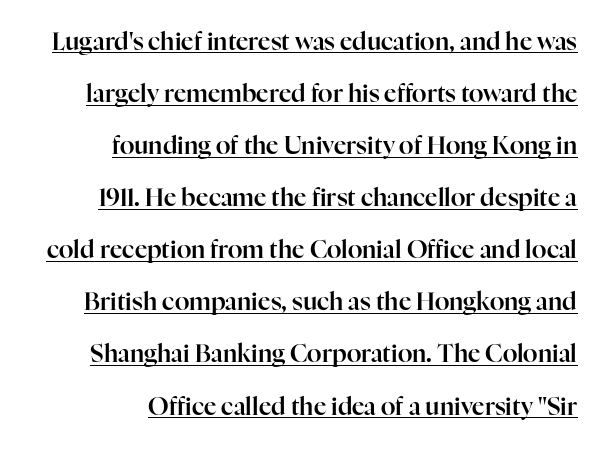
Q: Is the text italic (slanted)? A: No, it is upright.
Q: Is the text underlined? A: Yes.
Q: How is the paragraph aligned? A: Right-aligned.
Q: Is the spacing between letters normal or unusually wide? A: Normal.
Q: Is the spacing between lines tight, normal or loose? A: Loose.
